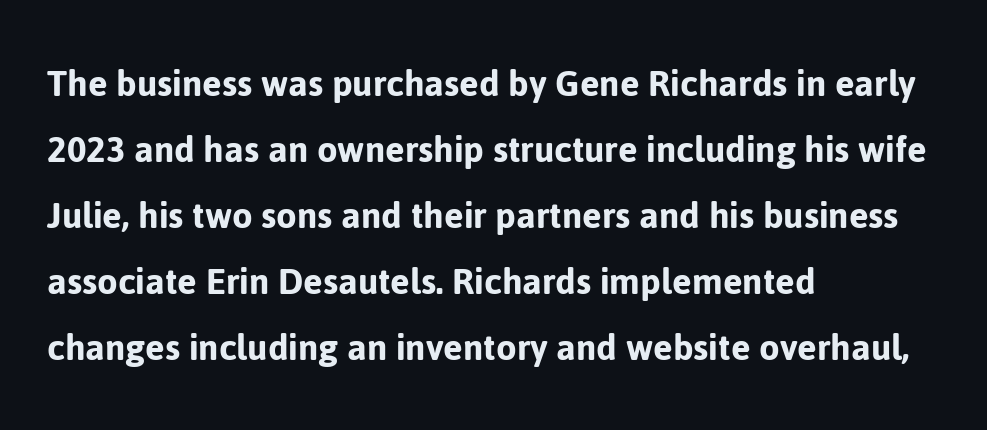
These lines are rendered in a variable-pitch font. The rendering keeps characters at their native spacing. A normal amount of white space separates one row of letters from the next. Are there feet on the stems? There aren't — it's a sans. Does the lettering tilt? It doesn't — this is upright. Underlining? Definitely not there.
